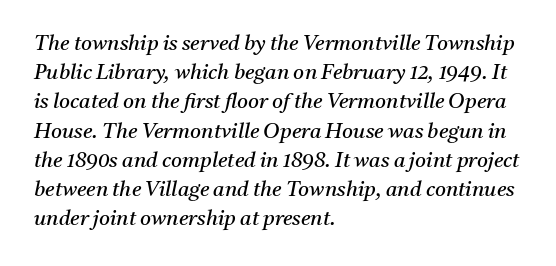
The image shows 21 px text type, italic (leaning right); set left-aligned, normal line spacing (1.39x), normal letter spacing, not underlined.
